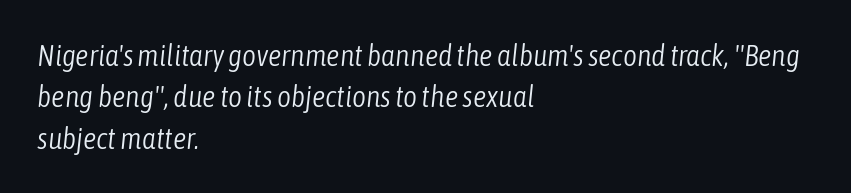
The image shows 30 px light, condensed type, italic (leaning right); set left-aligned, normal line spacing (1.38x), normal letter spacing, not underlined; low stroke contrast and a medium x-height.
